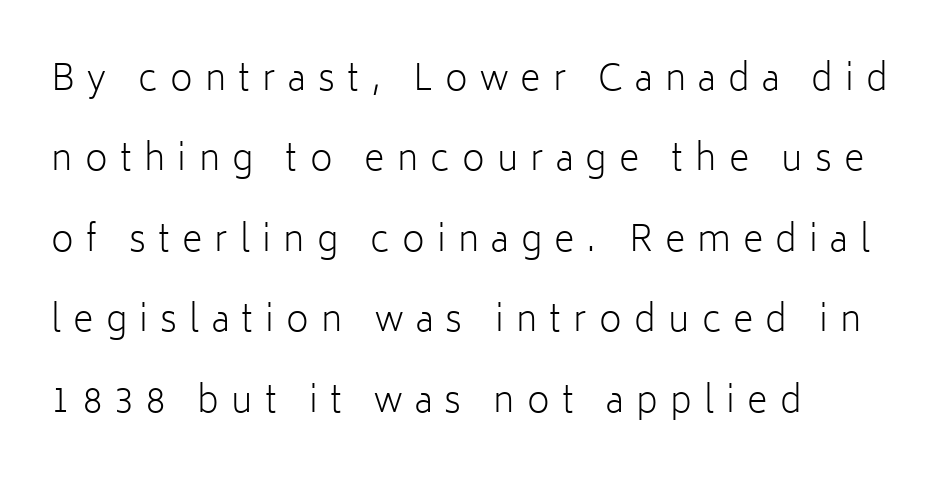
The passage shown is typeset with a sans-serif family. These lines stack with their left ends in a neat column. The characters are drawn with everyday or finer stroke widths. Think of a printed novel: that variable character pitch is what you see here. Underline: absent. The axis of the letterforms is exactly vertical.
